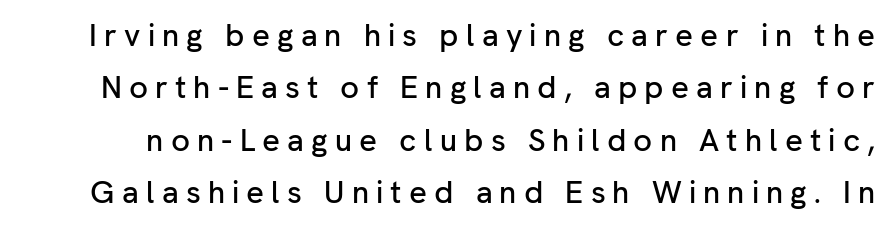
{"serif": "no", "italic": "no", "width": "normal", "stroke_contrast": "low", "x_height": "medium", "monospaced": "no", "underline": "no", "line_spacing": "normal", "line_spacing_ratio": 1.69, "letter_spacing": "wide", "letter_spacing_em": 0.23, "glyph_px": 31}
